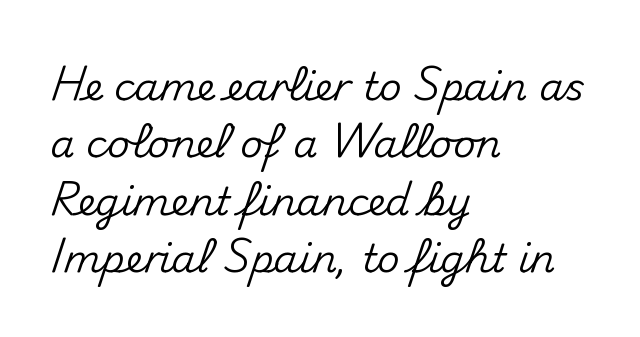
Q: Is the text italic (slanted)? A: Yes.
Q: Is the typeface a serif or a sans-serif typeface? A: Sans-serif.
Q: Is the text underlined? A: No.
Q: How is the paragraph aligned? A: Left-aligned.
Q: Is the spacing between letters normal or unusually wide? A: Normal.
Q: Is the spacing between lines tight, normal or loose? A: Normal.
Q: Width (condensed, normal, or wide)? A: Normal.
Q: Stroke contrast? A: Medium.
Q: x-height? A: Small.
Q: Monospaced? A: No.
